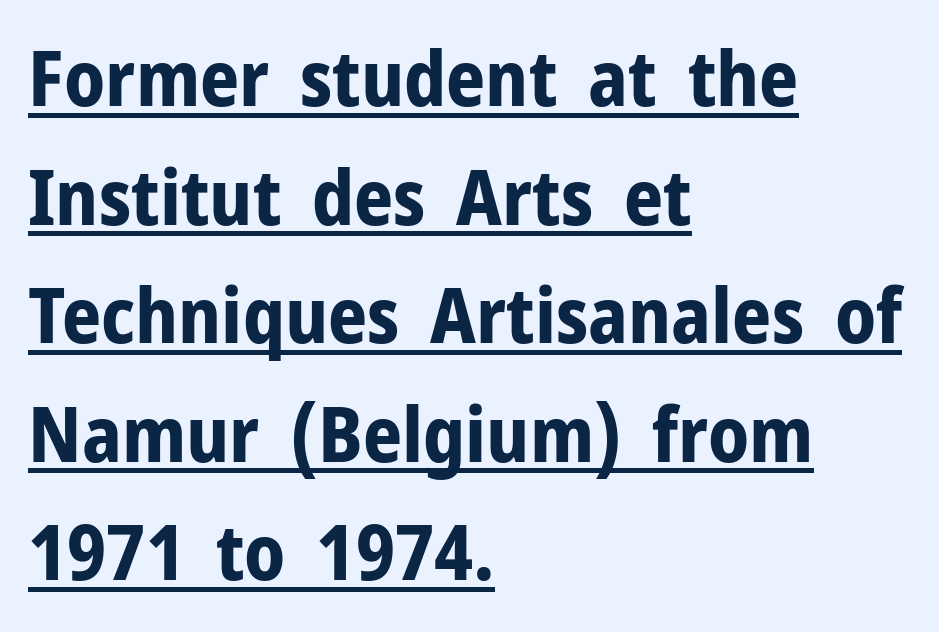
The image shows 77 px bold sans-serif type, upright; set left-aligned, normal line spacing (1.54x), normal letter spacing, underlined; low stroke contrast and a medium x-height.
